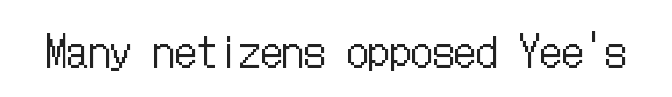
Q: Is the text bold? A: No.
Q: Is the text italic (slanted)? A: No, it is upright.
Q: Is the text underlined? A: No.
Q: Is the spacing between letters normal or unusually wide? A: Normal.
Q: Width (condensed, normal, or wide)? A: Condensed.
Q: Stroke contrast? A: Low.
Q: x-height? A: Medium.
